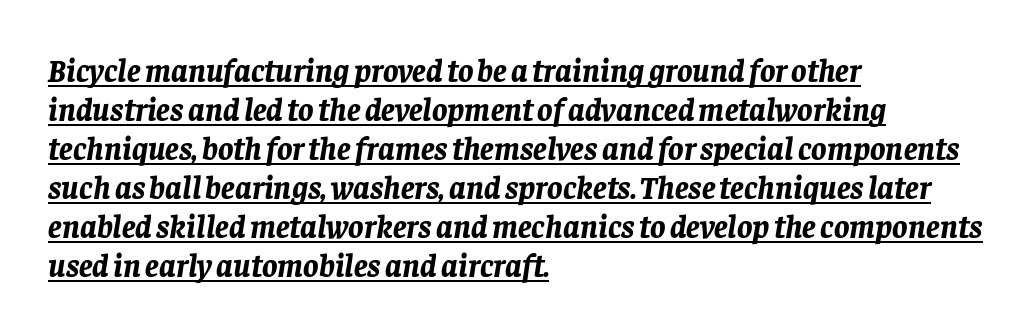
{"italic": "yes", "lean": "right", "slant_degrees": 8, "bold": "yes", "weight": "bold", "width": "normal", "stroke_contrast": "low", "x_height": "large", "monospaced": "no", "underline": "yes", "align": "left", "line_spacing_ratio": 1.22, "letter_spacing": "normal", "letter_spacing_em": 0.0, "glyph_px": 32}
